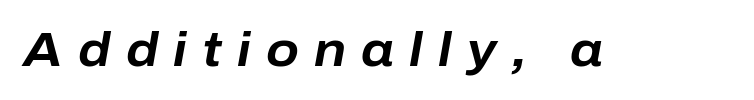
The image shows 48 px bold type, italic (leaning right); set unusually wide letter spacing (+0.32 em), not underlined; low stroke contrast and a medium x-height.
